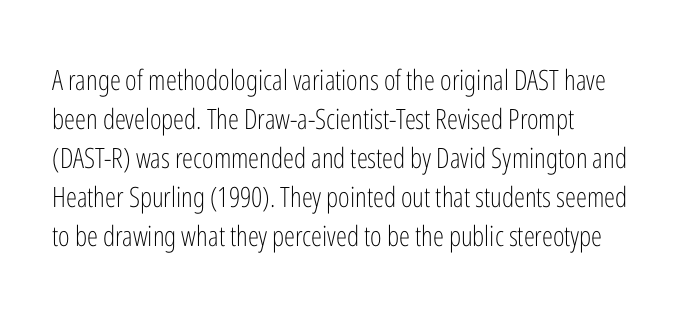
The image shows 28 px light, condensed sans-serif type, upright; set left-aligned, normal line spacing (1.39x), normal letter spacing, not underlined; low stroke contrast and a medium x-height.
